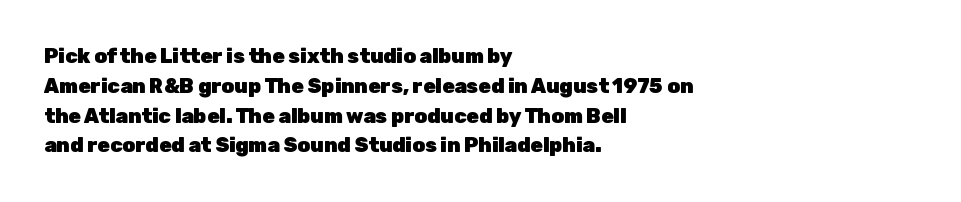
{"italic": "no", "bold": "yes", "underline": "no", "align": "left", "line_spacing": "normal", "line_spacing_ratio": 1.49, "letter_spacing": "normal", "letter_spacing_em": 0.0, "glyph_px": 20}
